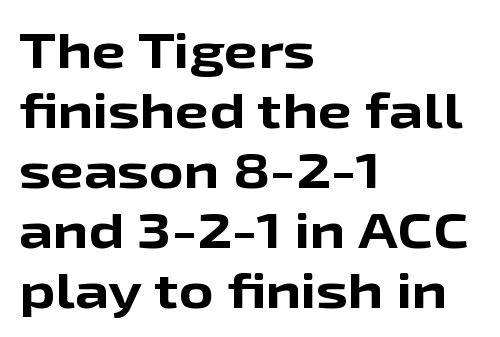
The tracking reads as untouched default to a designer's eye. Note: no serifs on the glyphs. Evenly set lines give the paragraph a standard silhouette. Strong, thick strokes mark this as bold type.
